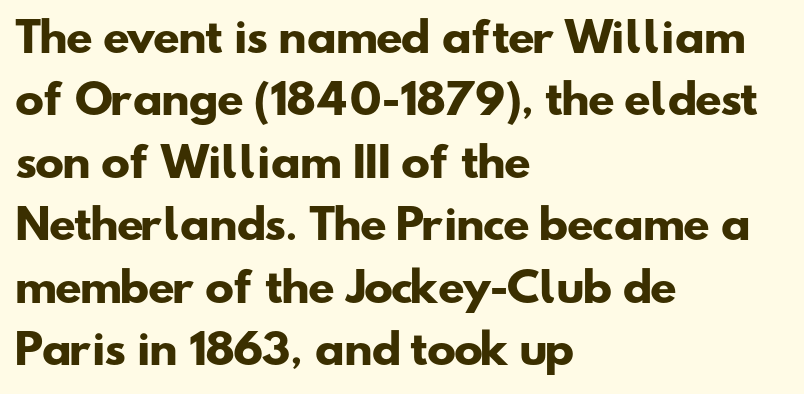
The text block is weighted toward the left margin, trailing off unevenly rightward. Underline: absent. The line texture is even and compact thanks to regular tracking. These lines carry a lot of weight — the face is fully bold.
